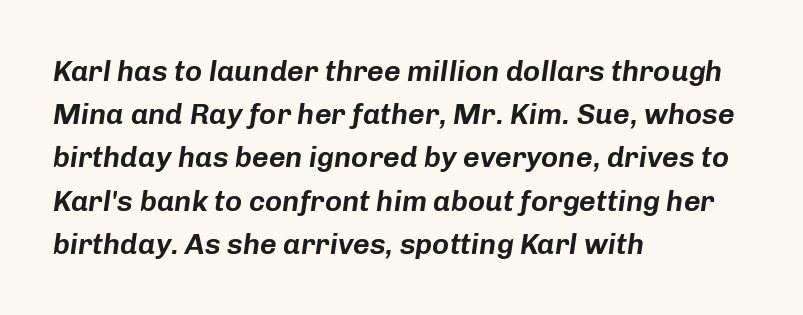
The image shows 29 px text type, italic (leaning right); set left-aligned, normal line spacing (1.49x), normal letter spacing, not underlined; low stroke contrast and a medium x-height.
